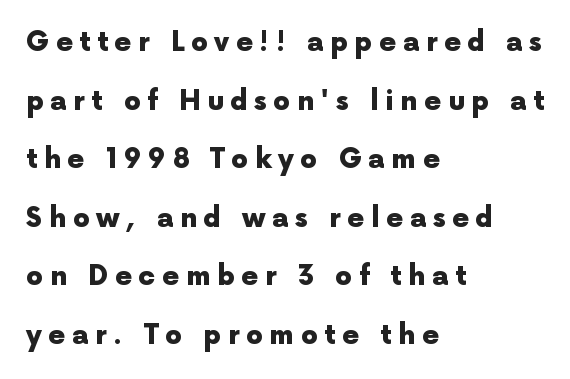
{"italic": "no", "bold": "yes", "underline": "no", "align": "left", "line_spacing": "loose", "line_spacing_ratio": 2.17, "letter_spacing": "wide", "letter_spacing_em": 0.24, "glyph_px": 27}
